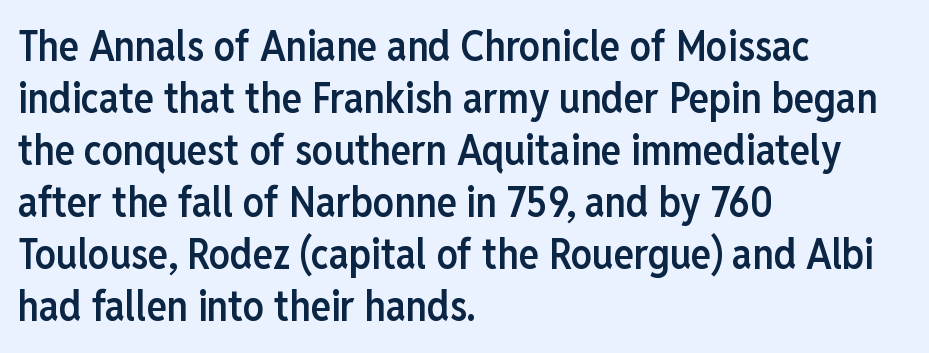
{"serif": "no", "italic": "no", "bold": "semi", "weight": "semibold", "width": "condensed", "stroke_contrast": "low", "x_height": "medium", "monospaced": "no", "underline": "no", "align": "left", "line_spacing_ratio": 1.24, "letter_spacing": "normal", "letter_spacing_em": 0.0, "glyph_px": 42}
